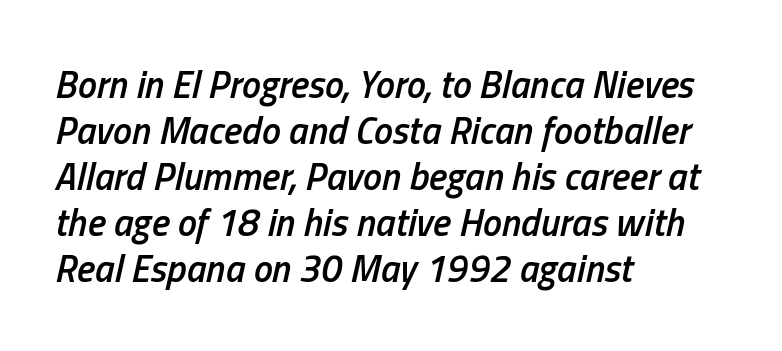
{"italic": "yes", "lean": "right", "slant_degrees": 13, "bold": "semi", "weight": "semibold", "width": "condensed", "stroke_contrast": "low", "x_height": "medium", "monospaced": "no", "underline": "no", "align": "left", "line_spacing_ratio": 1.21, "letter_spacing": "normal", "letter_spacing_em": 0.0, "glyph_px": 38}
